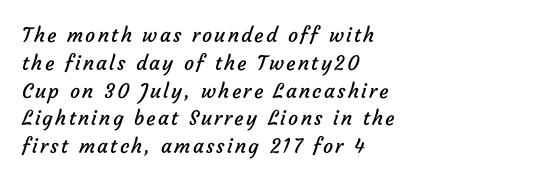
The image shows 20 px text type; set left-aligned, normal line spacing (1.39x), not underlined.
